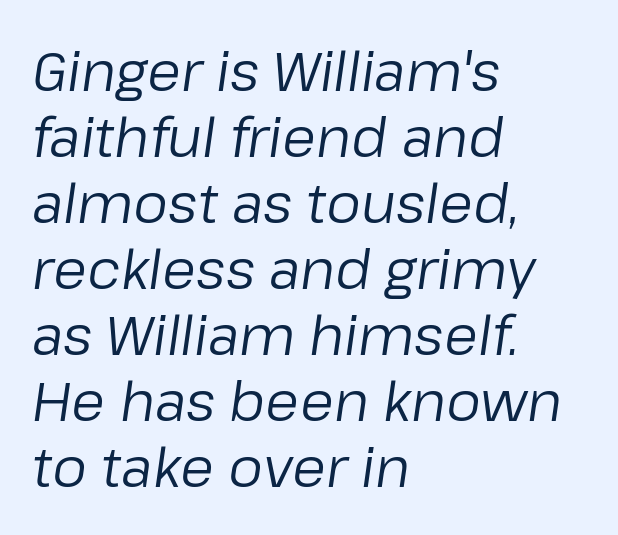
Layout note: lines flush left. Stroke thickness stays within the range of a standard reading face or lighter. Look at the tracking — it's just the regular setting, nothing added. Glance below the letters and you will spot only blank space.
